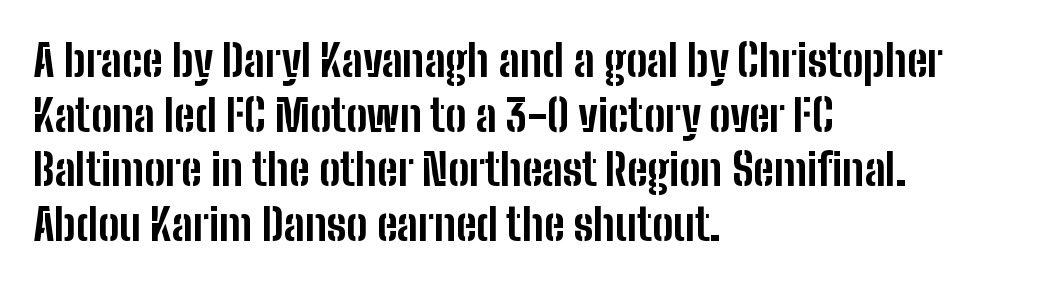
Q: Is the text bold? A: Yes.
Q: Is the text italic (slanted)? A: No, it is upright.
Q: Is the typeface a serif or a sans-serif typeface? A: Sans-serif.
Q: Is the text underlined? A: No.
Q: How is the paragraph aligned? A: Left-aligned.
Q: Is the spacing between letters normal or unusually wide? A: Normal.
Q: Width (condensed, normal, or wide)? A: Condensed.
Q: Stroke contrast? A: Low.
Q: x-height? A: Medium.
Q: Monospaced? A: No.
